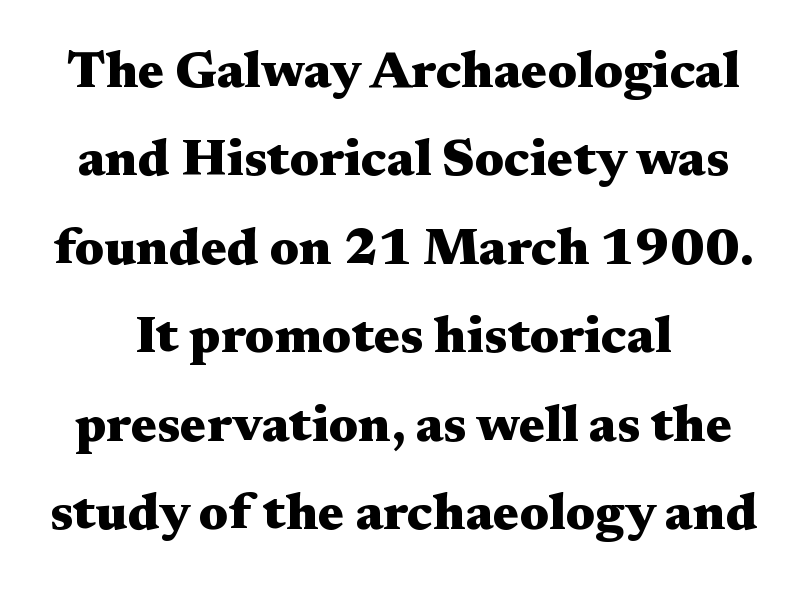
{"serif": "yes", "italic": "no", "bold": "yes", "weight": "heavy", "width": "wide", "stroke_contrast": "medium", "x_height": "medium", "monospaced": "no", "underline": "no", "line_spacing": "normal", "line_spacing_ratio": 1.7, "letter_spacing": "normal", "letter_spacing_em": 0.0, "glyph_px": 52}
